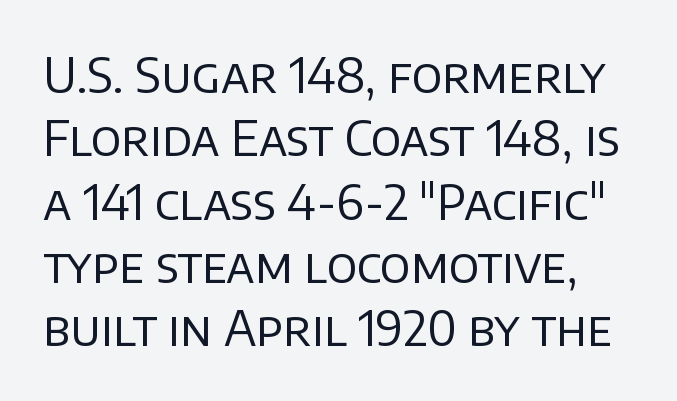
{"serif": "no", "italic": "no", "bold": "no", "weight": "regular", "width": "normal", "stroke_contrast": "low", "x_height": "large", "monospaced": "no", "underline": "no", "line_spacing": "normal", "line_spacing_ratio": 1.32, "letter_spacing": "normal", "letter_spacing_em": 0.0, "glyph_px": 48}
